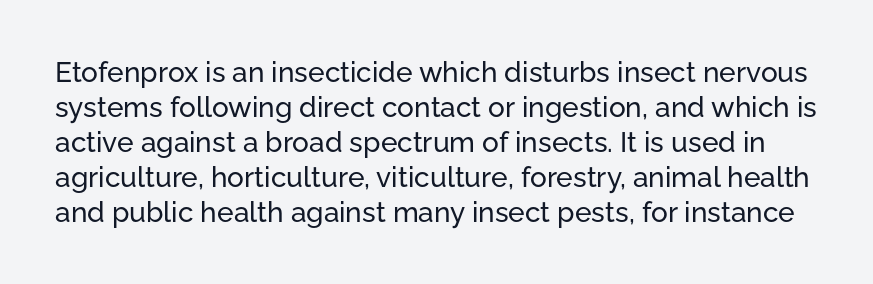
Q: Is the text italic (slanted)? A: No, it is upright.
Q: Is the typeface a serif or a sans-serif typeface? A: Sans-serif.
Q: Is the text underlined? A: No.
Q: Is the spacing between letters normal or unusually wide? A: Normal.
Q: Is the spacing between lines tight, normal or loose? A: Normal.
Q: Width (condensed, normal, or wide)? A: Normal.
Q: Stroke contrast? A: Low.
Q: x-height? A: Medium.
Q: Monospaced? A: No.
